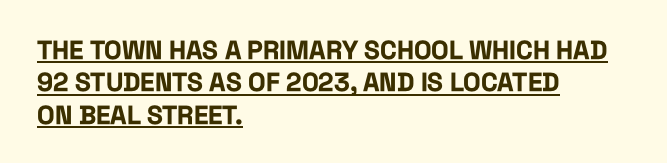
Each word holds together tightly as a unit, with standard inter-letter gaps. Whoever set this chose a conventional vertical rhythm. Heft: maximum for text — a bold. No italicization has been applied; the sample stays upright.
